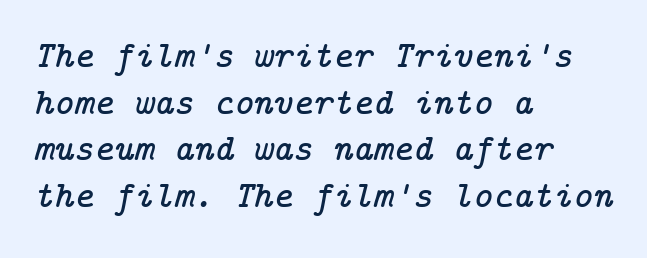
Q: Is the text italic (slanted)? A: Yes, it leans right by about 14 degrees.
Q: Is the typeface a serif or a sans-serif typeface? A: Serif.
Q: Is the text underlined? A: No.
Q: How is the paragraph aligned? A: Left-aligned.
Q: Is the spacing between letters normal or unusually wide? A: Normal.
Q: Width (condensed, normal, or wide)? A: Normal.
Q: Stroke contrast? A: Low.
Q: x-height? A: Medium.
